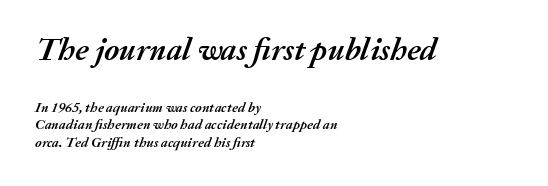
Each letter keeps its own natural width here, so spacing adapts to shape. Type size steps down from the first block to the second. Which margin do the lines hug? The left one — the right edge is uneven. Italic: yes, the glyphs are oblique. Rows of type keep a routine distance in the vertical direction.
